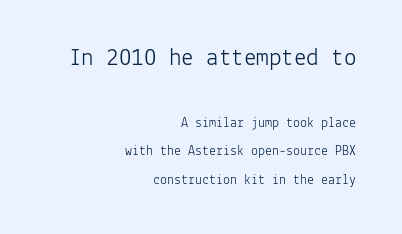
The image shows 25 px text type, upright; set right-aligned, loose line spacing (2.01x), normal letter spacing, not underlined; the first (top) block is 1.79x larger.
